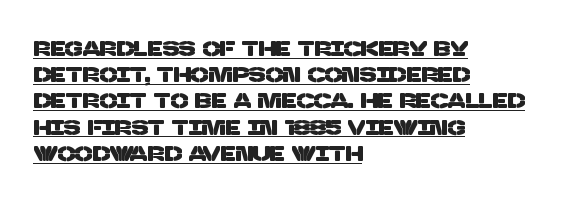
A baseline rule has been typeset under these characters. Casual observation: everything's shoved over to the left. The tracking reads as untouched default to a designer's eye. The passage shown stacks its lines at a standard gap.
